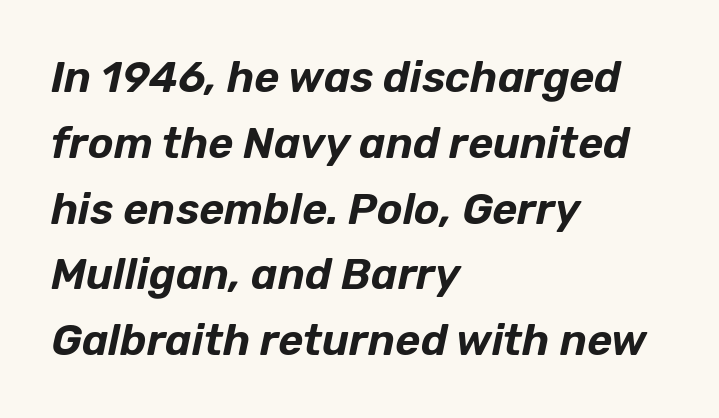
The image shows 43 px text type, italic (leaning right); set left-aligned, normal line spacing (1.53x), normal letter spacing, not underlined; low stroke contrast and a medium x-height.
